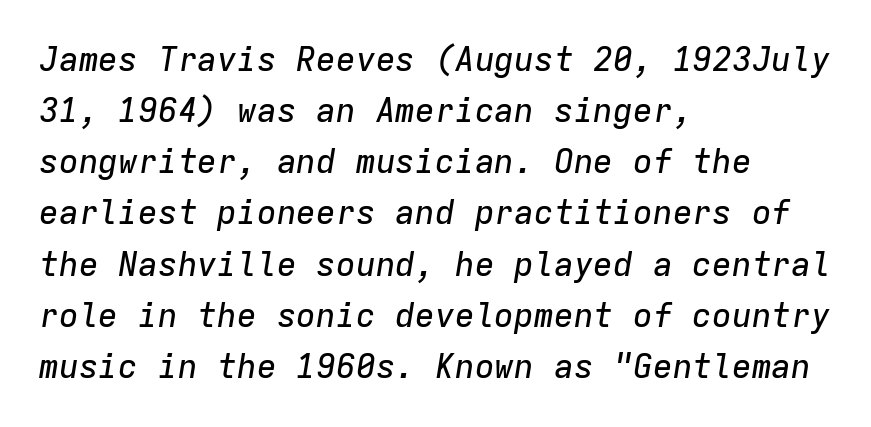
{"italic": "yes", "lean": "right", "slant_degrees": 9, "width": "normal", "stroke_contrast": "low", "x_height": "medium", "monospaced": "yes", "underline": "no", "align": "left", "line_spacing": "normal", "line_spacing_ratio": 1.55, "letter_spacing": "normal", "letter_spacing_em": 0.0, "glyph_px": 33}
